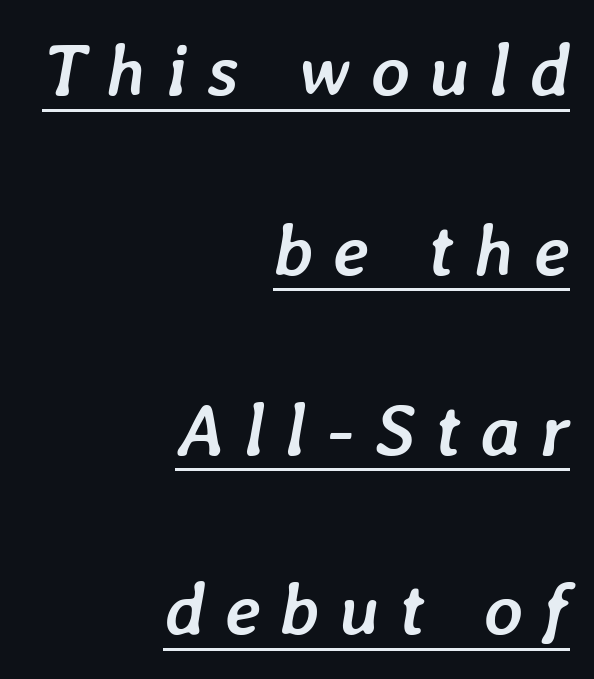
Q: Is the text bold? A: Yes.
Q: Is the text italic (slanted)? A: Yes, it leans right by about 7 degrees.
Q: Is the text underlined? A: Yes.
Q: How is the paragraph aligned? A: Right-aligned.
Q: Is the spacing between letters normal or unusually wide? A: Unusually wide.
Q: Is the spacing between lines tight, normal or loose? A: Loose.
Q: Width (condensed, normal, or wide)? A: Normal.
Q: Stroke contrast? A: Low.
Q: x-height? A: Medium.
Q: Monospaced? A: No.
